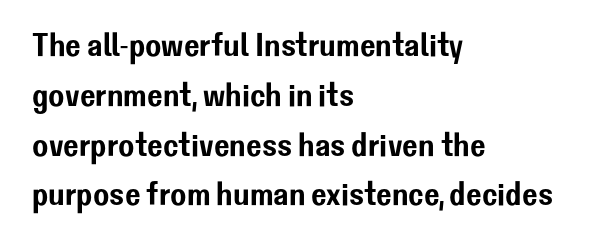
Proportional: the letters do not fall into vertical columns. A typesetter would call this leading conventional body-copy spacing. Underlining? Definitely not there. Designer's note — italics off, roman on. A classic flush-left, rag-right setting is used for this passage. What stands out about the letter spacing? Nothing — it is the standard amount.
